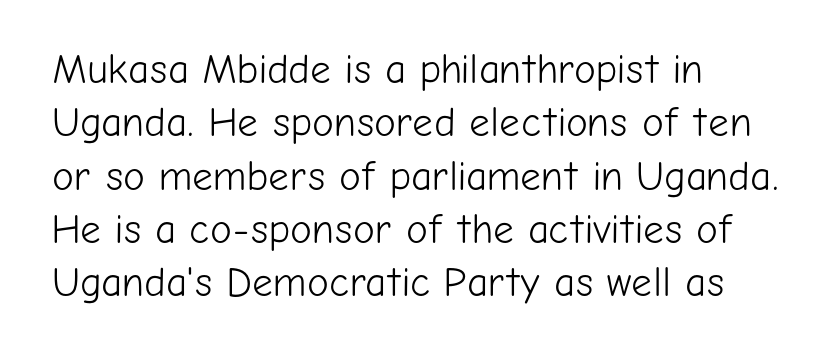
The image shows 41 px light sans-serif type, upright; set left-aligned, normal line spacing (1.3x), normal letter spacing, not underlined; low stroke contrast and a medium x-height.
